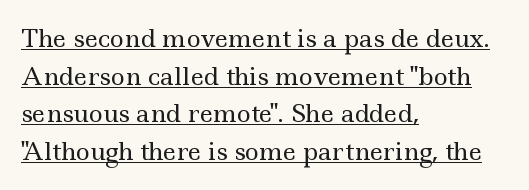
Q: Is the text bold? A: No.
Q: Is the text italic (slanted)? A: No, it is upright.
Q: Is the text underlined? A: Yes.
Q: How is the paragraph aligned? A: Left-aligned.
Q: Is the spacing between letters normal or unusually wide? A: Normal.
Q: Is the spacing between lines tight, normal or loose? A: Normal.
